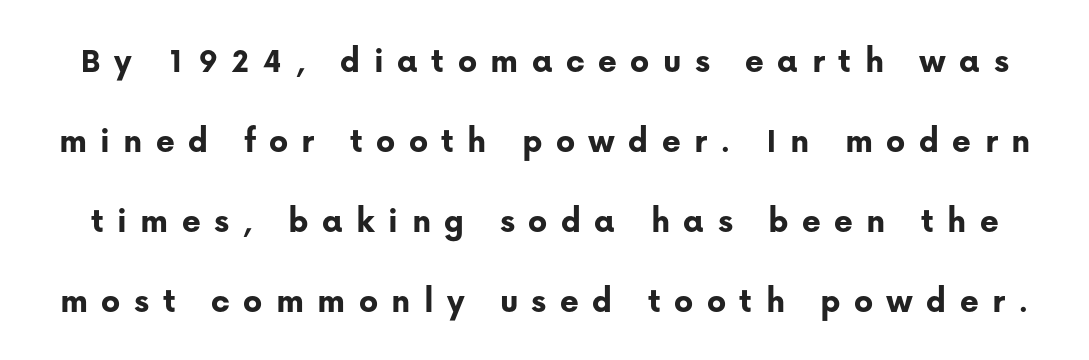
Italic: no, the glyphs are upright roman. There is plenty of visible air inserted between adjacent glyphs. Regarding serifs, this sample does without them. Each new line begins a long way beneath the previous one.
